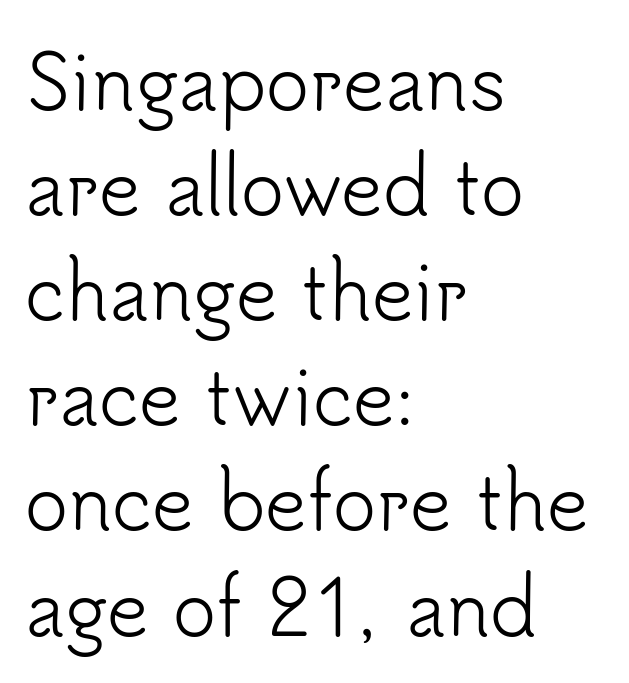
Q: Is the text bold? A: No.
Q: Is the text italic (slanted)? A: No, it is upright.
Q: Is the typeface a serif or a sans-serif typeface? A: Sans-serif.
Q: Is the text underlined? A: No.
Q: How is the paragraph aligned? A: Left-aligned.
Q: Is the spacing between letters normal or unusually wide? A: Normal.
Q: Is the spacing between lines tight, normal or loose? A: Normal.
Q: Width (condensed, normal, or wide)? A: Normal.
Q: Stroke contrast? A: Low.
Q: x-height? A: Small.
Q: Monospaced? A: No.
